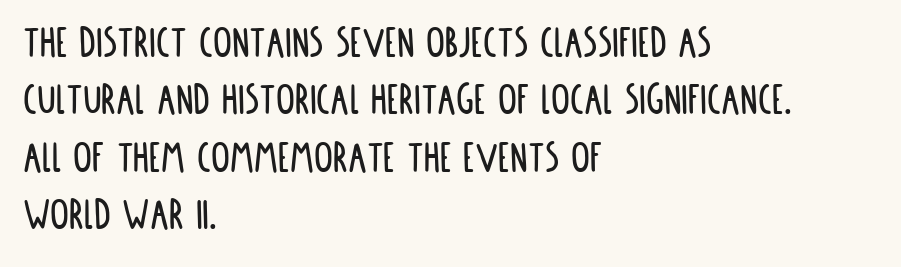
Q: Is the text italic (slanted)? A: No, it is upright.
Q: Is the typeface a serif or a sans-serif typeface? A: Sans-serif.
Q: Is the text underlined? A: No.
Q: How is the paragraph aligned? A: Left-aligned.
Q: Is the spacing between letters normal or unusually wide? A: Normal.
Q: Width (condensed, normal, or wide)? A: Condensed.
Q: Stroke contrast? A: Low.
Q: x-height? A: Large.
Q: Monospaced? A: No.
